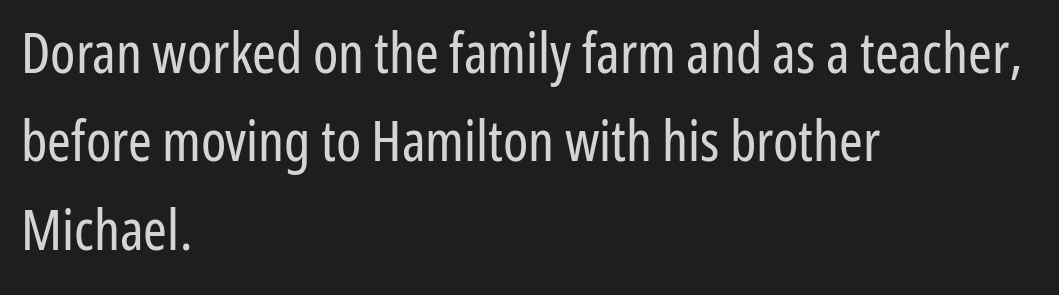
{"serif": "no", "italic": "no", "bold": "no", "weight": "regular", "width": "condensed", "stroke_contrast": "low", "x_height": "medium", "monospaced": "no", "underline": "no", "align": "left", "line_spacing": "normal", "line_spacing_ratio": 1.55, "letter_spacing": "normal", "letter_spacing_em": 0.0, "glyph_px": 57}
